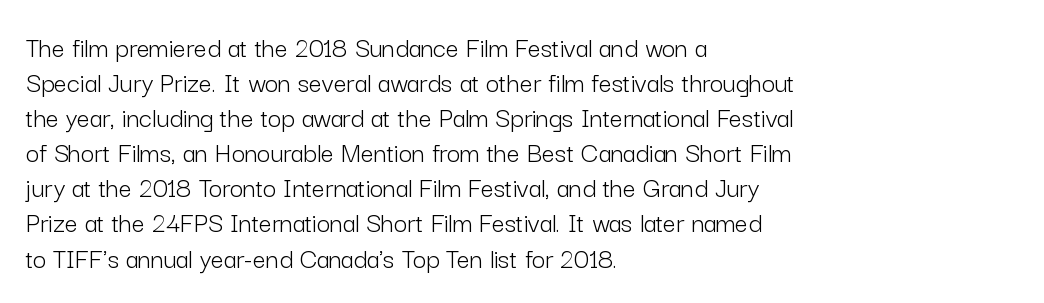
{"serif": "no", "italic": "no", "bold": "no", "weight": "light", "width": "normal", "stroke_contrast": "low", "x_height": "medium", "monospaced": "no", "underline": "no", "align": "left", "line_spacing_ratio": 1.21, "letter_spacing": "normal", "letter_spacing_em": 0.0, "glyph_px": 29}
